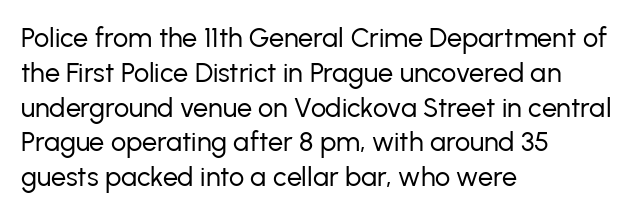
{"italic": "no", "bold": "no", "underline": "no", "align": "left", "line_spacing": "normal", "line_spacing_ratio": 1.29, "letter_spacing": "normal", "letter_spacing_em": 0.0, "glyph_px": 27}
